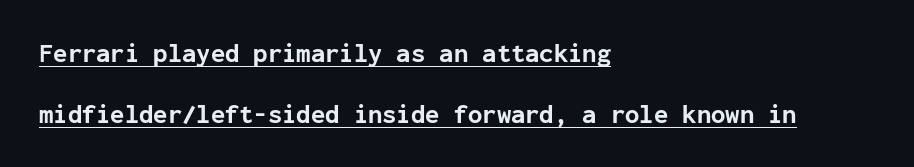
The image shows 26 px bold type, upright; set left-aligned, loose line spacing (2.33x), normal letter spacing, underlined.
